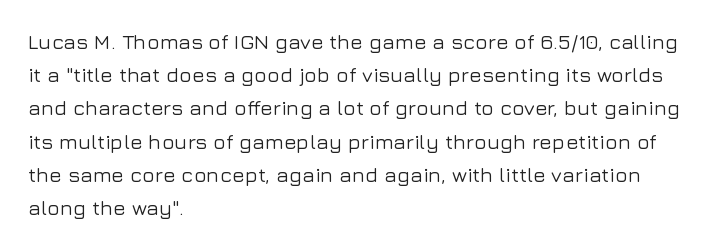
The tracking reads as untouched default to a designer's eye. Anything drawn beneath the words? Only blank space. Leading: standard. The lettering holds an erect, upright posture throughout.
